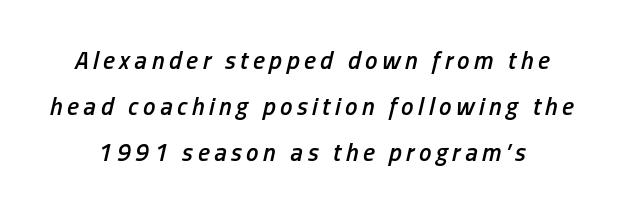
The image shows 25 px text type, italic (leaning right); set line spacing 1.85x, not underlined.
